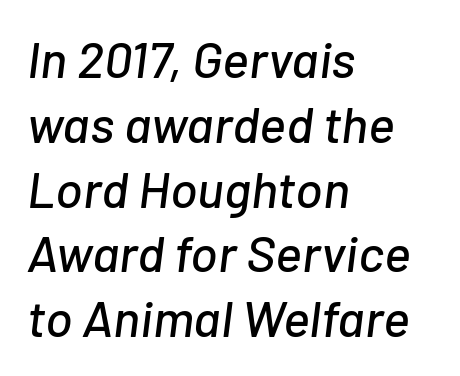
The image shows 51 px text type, italic (leaning right); set left-aligned, normal line spacing (1.27x), normal letter spacing, not underlined; low stroke contrast and a medium x-height.
